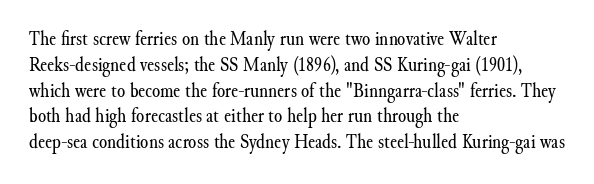
Visually the block forms a straight wall on the left and a jagged coastline on the right. This sample uses plain, unmodified letter spacing. The face looks like a standard text weight, possibly lighter. Check under the words: just untouched page. Does the lettering tilt? It doesn't — this is upright.
